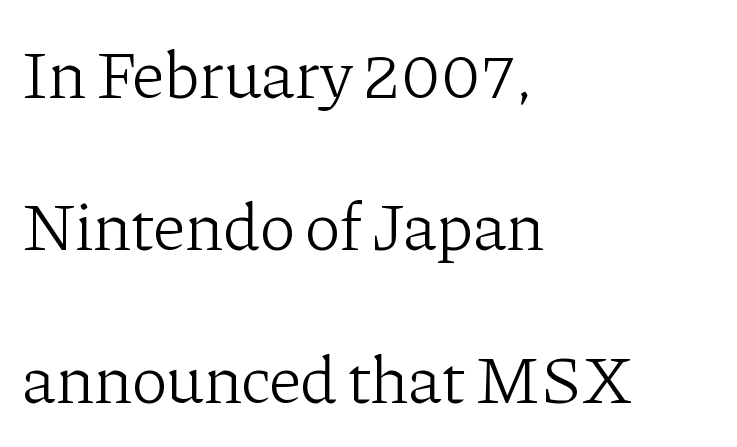
{"serif": "yes", "italic": "no", "bold": "no", "weight": "light", "width": "normal", "stroke_contrast": "low", "x_height": "medium", "monospaced": "no", "underline": "no", "align": "left", "line_spacing": "loose", "line_spacing_ratio": 2.24, "letter_spacing": "normal", "letter_spacing_em": 0.0, "glyph_px": 68}
